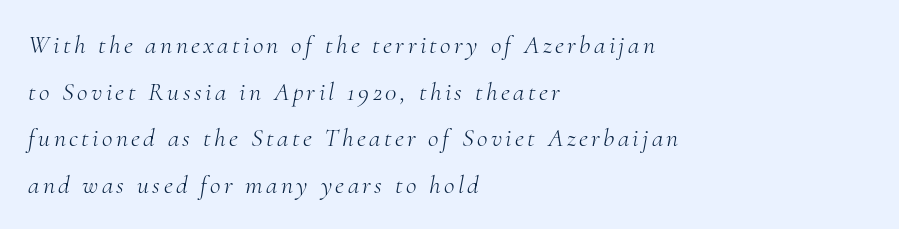
Weight: regular or lighter. The gap between lines stays unmarked. The glyphs look as if they've been sheared to an angle. Every row of glyphs begins at an identical x-position on the left.
